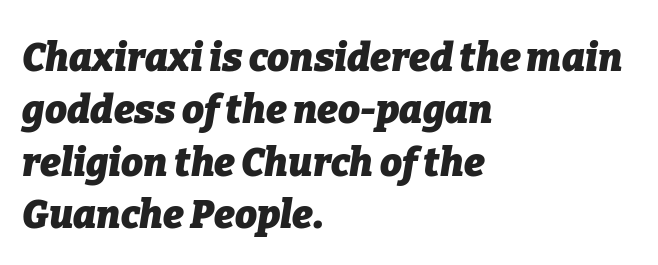
Does the copy run flush right? No — it runs flush left. No word sits above an underline. Evenly set lines give the paragraph a standard silhouette. The rendering keeps characters at their native spacing.
